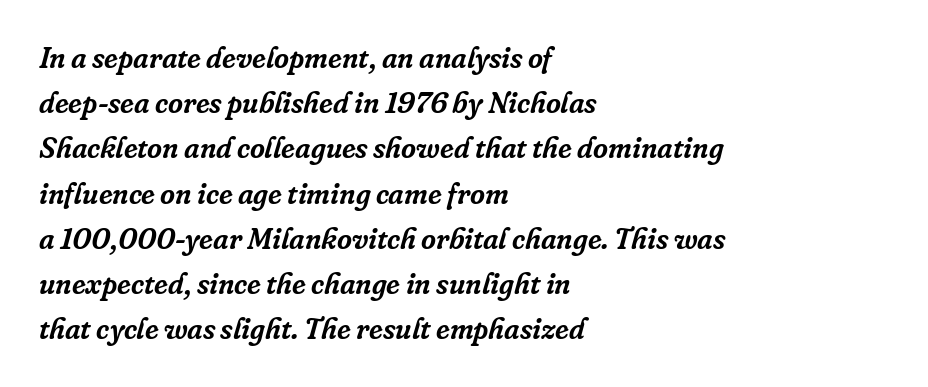
Q: Is the text italic (slanted)? A: Yes, it leans right by about 16 degrees.
Q: Is the typeface a serif or a sans-serif typeface? A: Serif.
Q: Is the text underlined? A: No.
Q: How is the paragraph aligned? A: Left-aligned.
Q: Is the spacing between letters normal or unusually wide? A: Normal.
Q: Is the spacing between lines tight, normal or loose? A: Normal.
Q: Width (condensed, normal, or wide)? A: Normal.
Q: Stroke contrast? A: Low.
Q: x-height? A: Medium.
Q: Monospaced? A: No.
